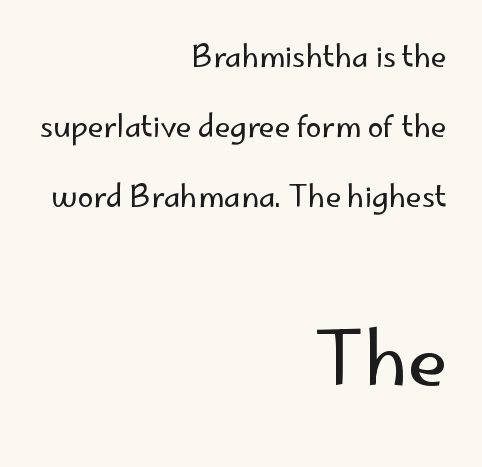
The weight would be labelled regular, book, light, or lighter still. The horizontal fit of the characters is conventional and even. Quick note: underline off. The leading is generous, giving the passage an open texture. The lettering holds an erect, upright posture throughout.
